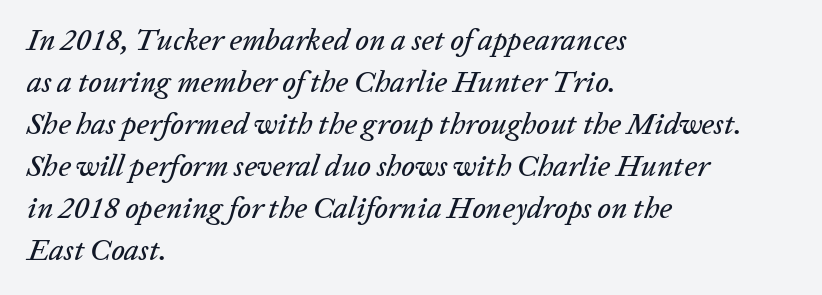
Descenders are the only things crossing below the line. Think of a printed novel: that variable character pitch is what you see here. A normal amount of white space separates one row of letters from the next. Line starts are locked; line ends wander.
